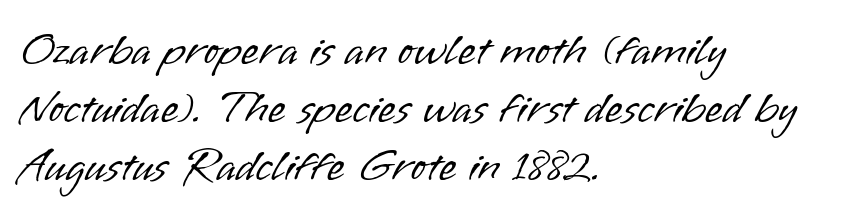
Nothing heavy about these letters — not bold at all. Summary of vertical rhythm: regular, with standard interline spacing. Look at the bottom of the vertical strokes: they stop flat, with no serifs. The letters advance in unequal steps, a hallmark of proportional type. Short note: letters normally spaced.
